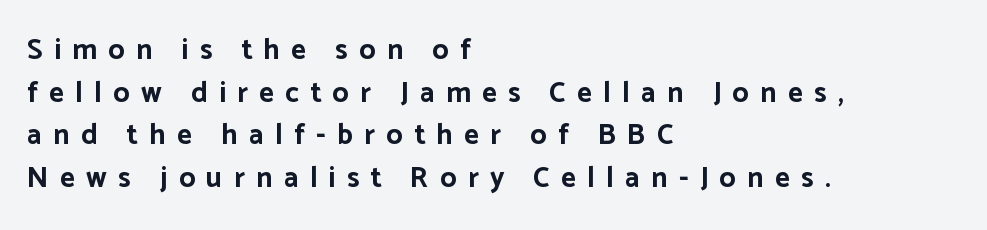
Q: Is the text bold? A: Yes.
Q: Is the text italic (slanted)? A: No, it is upright.
Q: Is the typeface a serif or a sans-serif typeface? A: Sans-serif.
Q: Is the text underlined? A: No.
Q: How is the paragraph aligned? A: Left-aligned.
Q: Is the spacing between letters normal or unusually wide? A: Unusually wide.
Q: Is the spacing between lines tight, normal or loose? A: Normal.
Q: Width (condensed, normal, or wide)? A: Normal.
Q: Stroke contrast? A: Low.
Q: x-height? A: Medium.
Q: Monospaced? A: No.
